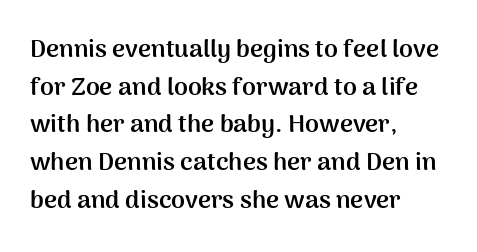
{"italic": "no", "bold": "yes", "underline": "no", "align": "left", "line_spacing": "normal", "line_spacing_ratio": 1.51, "letter_spacing": "normal", "letter_spacing_em": 0.0, "glyph_px": 25}
